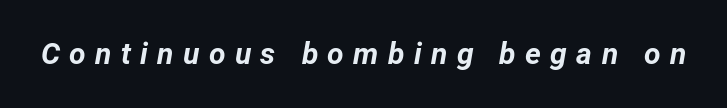
Each letter keeps its own natural width here, so spacing adapts to shape. The typesetting leans heavy: a genuine bold. Characters are canted at an angle relative to the baseline's perpendicular. Each row of text sits above clean, open space. The gaps between neighbouring characters are conspicuously large.
